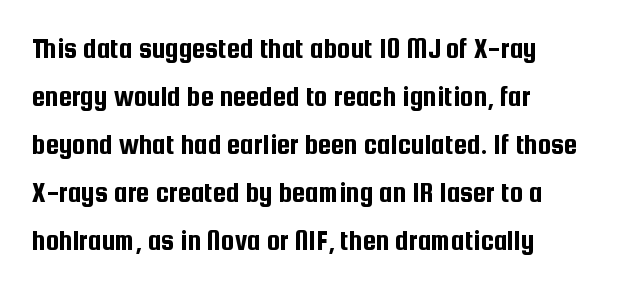
The image shows 30 px condensed sans-serif type, upright; set left-aligned, normal line spacing (1.6x), normal letter spacing, not underlined; low stroke contrast and a medium x-height.
